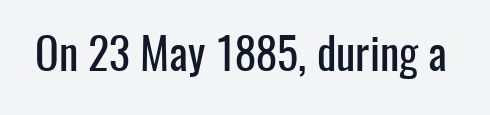
The font's upright variant was chosen for this text. The passage shown has conventional tracking throughout. The space beneath each line is pristine and unruled. Typographically, this falls in the sans-serif category. The passage shown is typed in a proportional face where columns would drift.
